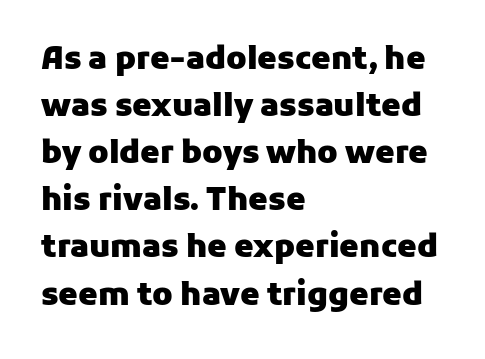
Q: Is the text bold? A: Yes.
Q: Is the text italic (slanted)? A: No, it is upright.
Q: Is the typeface a serif or a sans-serif typeface? A: Sans-serif.
Q: Is the text underlined? A: No.
Q: How is the paragraph aligned? A: Left-aligned.
Q: Is the spacing between letters normal or unusually wide? A: Normal.
Q: Is the spacing between lines tight, normal or loose? A: Normal.
Q: Width (condensed, normal, or wide)? A: Normal.
Q: Stroke contrast? A: Low.
Q: x-height? A: Medium.
Q: Monospaced? A: No.
